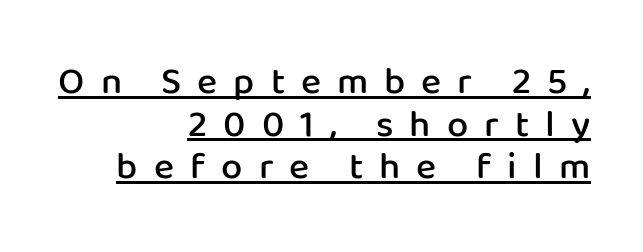
The image shows 38 px semibold sans-serif type, upright; set right-aligned, tight line spacing (1.12x), unusually wide letter spacing (+0.42 em), underlined; low stroke contrast and a medium x-height.
